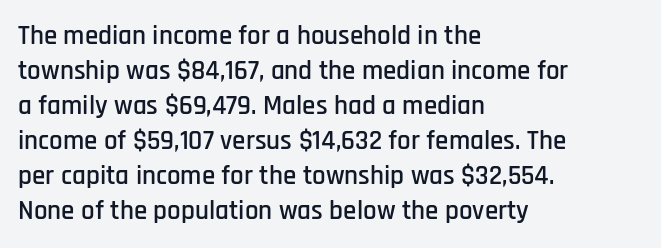
{"italic": "no", "underline": "no", "align": "left", "line_spacing": "normal", "line_spacing_ratio": 1.3, "letter_spacing": "normal", "letter_spacing_em": 0.0, "glyph_px": 27}
